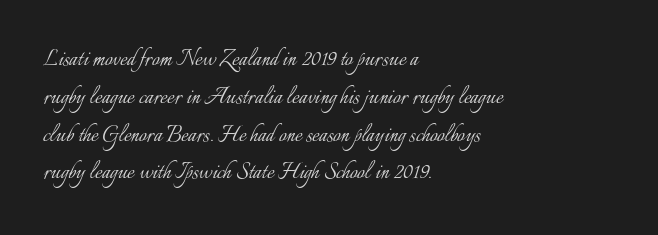
{"bold": "no", "underline": "no", "align": "left", "line_spacing": "normal", "line_spacing_ratio": 1.4, "letter_spacing": "normal", "letter_spacing_em": 0.0, "glyph_px": 27}
